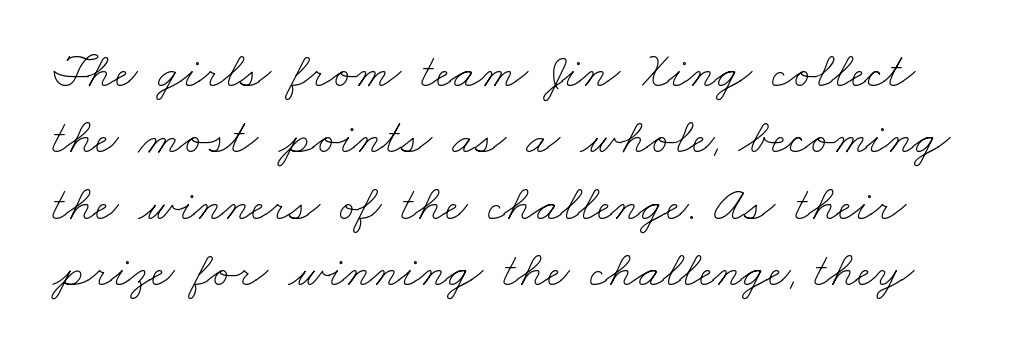
Q: Is the text bold? A: No.
Q: Is the text underlined? A: No.
Q: Is the spacing between letters normal or unusually wide? A: Normal.
Q: Is the spacing between lines tight, normal or loose? A: Normal.
Q: Width (condensed, normal, or wide)? A: Wide.
Q: Stroke contrast? A: Low.
Q: x-height? A: Small.
Q: Monospaced? A: No.
